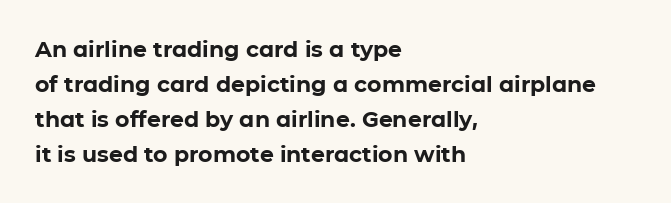
Horizontal bands of white between lines are of average thickness. The rendering keeps characters at their native spacing. Line beginnings align vertically; line endings do not. The font is running at its bold setting. No italicization has been applied; the sample stays upright.
